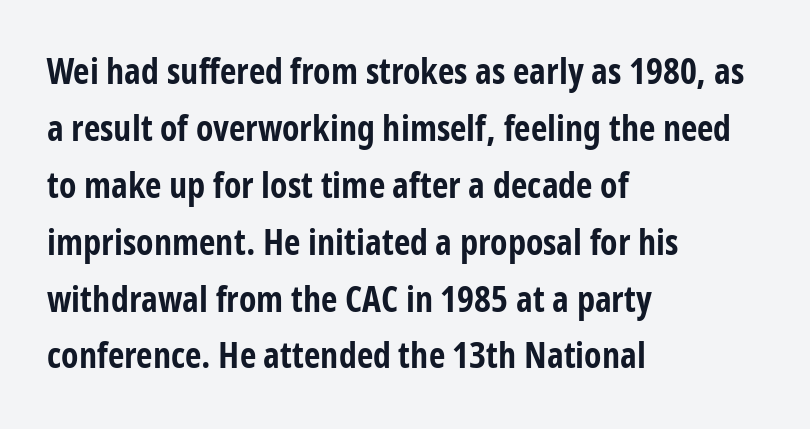
{"serif": "no", "italic": "no", "bold": "yes", "weight": "bold", "width": "condensed", "stroke_contrast": "low", "x_height": "medium", "monospaced": "no", "underline": "no", "align": "left", "line_spacing": "normal", "line_spacing_ratio": 1.58, "letter_spacing": "normal", "letter_spacing_em": 0.0, "glyph_px": 36}
